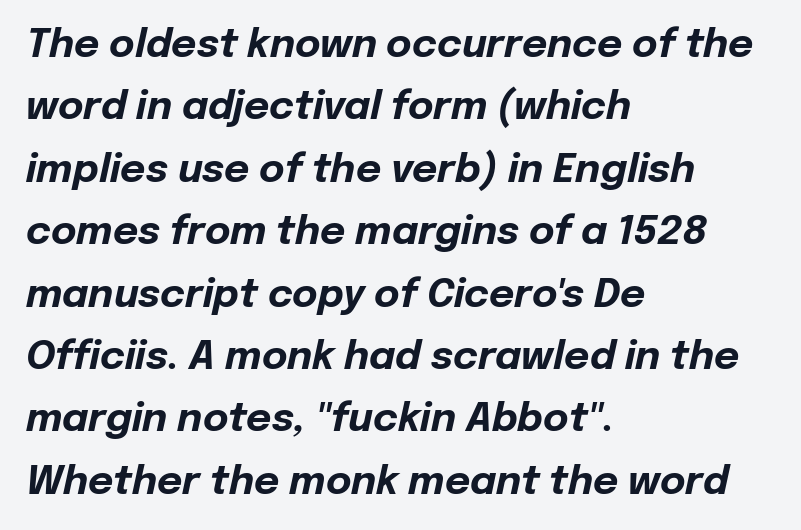
Is the type bold? Yes — the strokes are clearly thick and heavy. Clear beneath every line of the passage. This rendering uses left alignment, leaving the right contour irregular. The face used here is rendered with its standard letterfit. These lines were composed using italics. The rendering uses a moderate line-height, typical for paragraphs.
